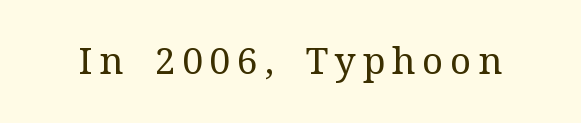
Spacing verdict: proportional, widths tailored to each character. This is not heavy type; no bold has been used. Plain, unruled lines of type. Italic? Not at all — the glyphs are vertical. A typesetter would label this face a serif.
